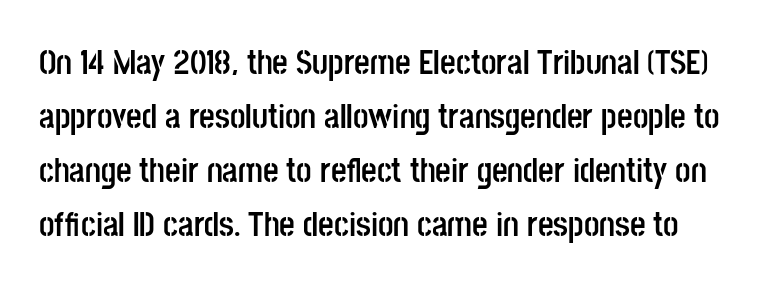
{"serif": "no", "italic": "no", "bold": "yes", "weight": "semibold", "width": "condensed", "stroke_contrast": "low", "x_height": "large", "monospaced": "no", "underline": "no", "line_spacing": "normal", "line_spacing_ratio": 1.59, "letter_spacing": "normal", "letter_spacing_em": 0.0, "glyph_px": 34}
